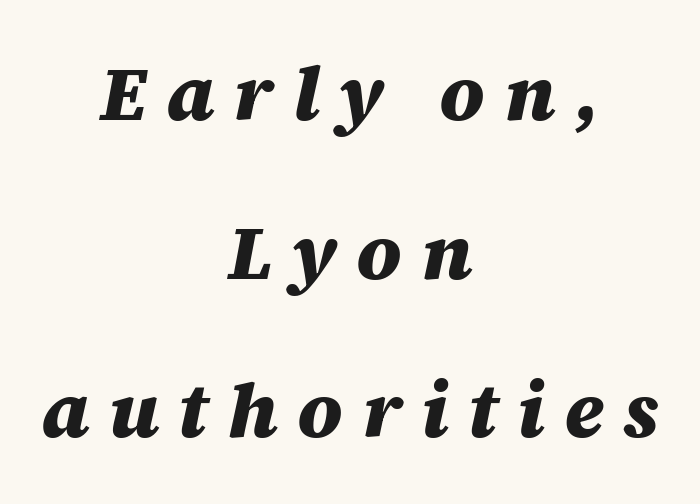
Strokes here are thick enough to call this a true bold. You could only call the tracking loose — the letters float apart. Both edges are ragged and mirror each other, which tells us the setting is centered. Style check: oblique.
